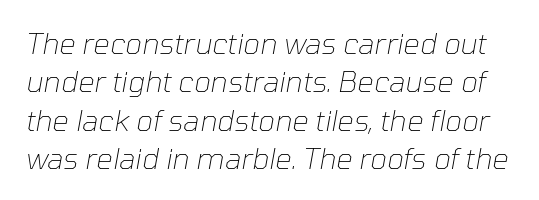
Q: Is the text bold? A: No.
Q: Is the text italic (slanted)? A: Yes, it leans right by about 10 degrees.
Q: Is the text underlined? A: No.
Q: Is the spacing between letters normal or unusually wide? A: Normal.
Q: Is the spacing between lines tight, normal or loose? A: Normal.
Q: Width (condensed, normal, or wide)? A: Normal.
Q: Stroke contrast? A: Low.
Q: x-height? A: Medium.
Q: Monospaced? A: No.
